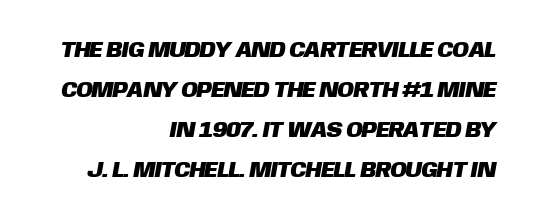
Q: Is the text underlined? A: No.
Q: How is the paragraph aligned? A: Right-aligned.
Q: Is the spacing between letters normal or unusually wide? A: Normal.
